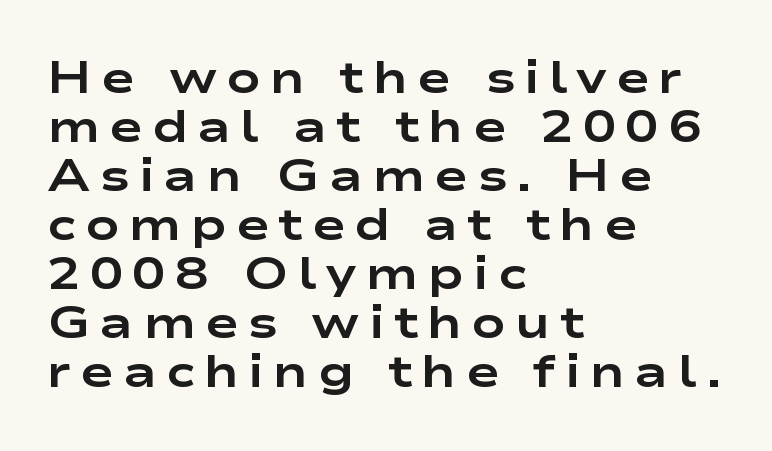
Q: Is the text bold? A: Yes.
Q: Is the text italic (slanted)? A: No, it is upright.
Q: Is the typeface a serif or a sans-serif typeface? A: Sans-serif.
Q: Is the text underlined? A: No.
Q: How is the paragraph aligned? A: Left-aligned.
Q: Is the spacing between letters normal or unusually wide? A: Unusually wide.
Q: Is the spacing between lines tight, normal or loose? A: Tight.
Q: Width (condensed, normal, or wide)? A: Wide.
Q: Stroke contrast? A: Low.
Q: x-height? A: Medium.
Q: Monospaced? A: No.
